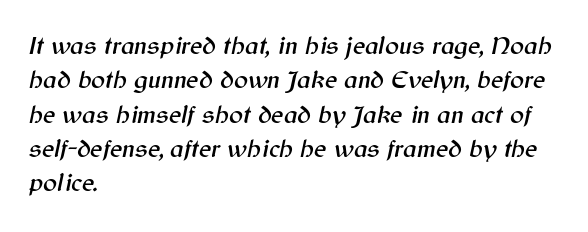
{"italic": "yes", "lean": "right", "slant_degrees": 12, "underline": "no", "align": "left", "line_spacing": "normal", "line_spacing_ratio": 1.32, "letter_spacing": "normal", "letter_spacing_em": 0.0, "glyph_px": 26}
